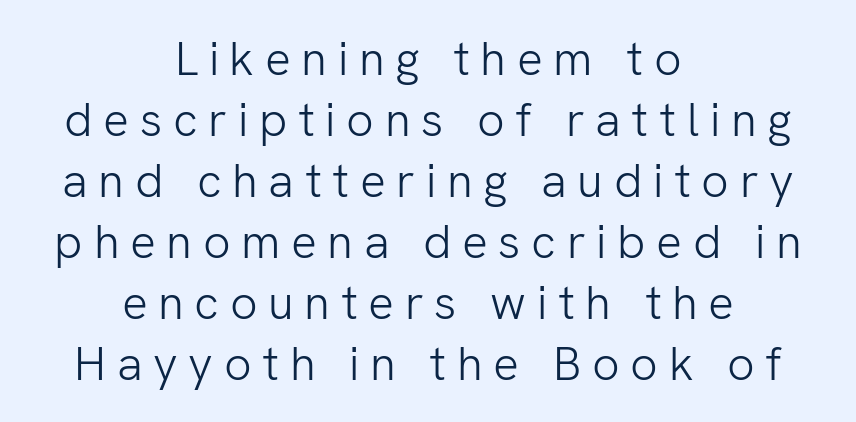
When letters stand straight like this, we call the style roman or upright. Layout note: lines centered. Look at the bottom of the vertical strokes: they stop flat, with no serifs. Does extra space separate the letters? Yes, quite a lot of it. Type without underlining. Stroke thickness stays within the range of a standard reading face or lighter.
